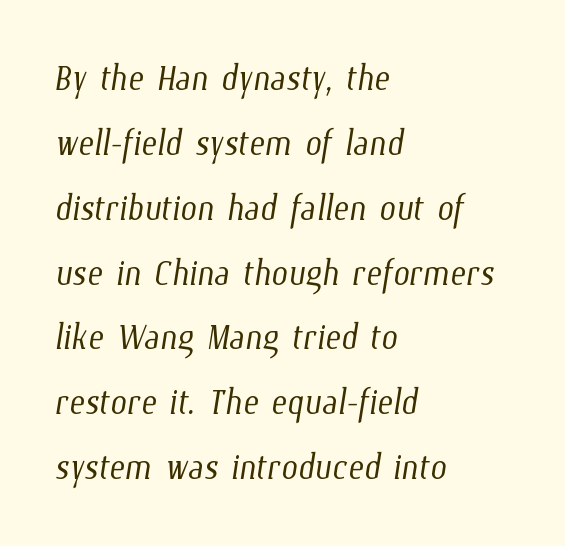
Q: Is the text bold? A: No.
Q: Is the text underlined? A: No.
Q: How is the paragraph aligned? A: Left-aligned.
Q: Is the spacing between letters normal or unusually wide? A: Normal.
Q: Is the spacing between lines tight, normal or loose? A: Normal.
Q: Width (condensed, normal, or wide)? A: Condensed.
Q: Stroke contrast? A: Low.
Q: x-height? A: Medium.
Q: Monospaced? A: No.
